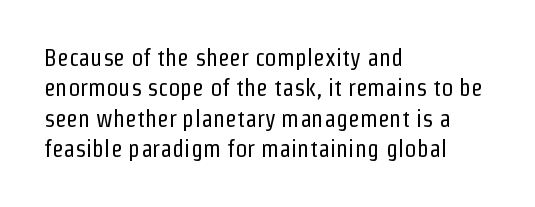
The image shows 24 px text type, upright; set left-aligned, normal line spacing (1.27x), normal letter spacing, not underlined.
